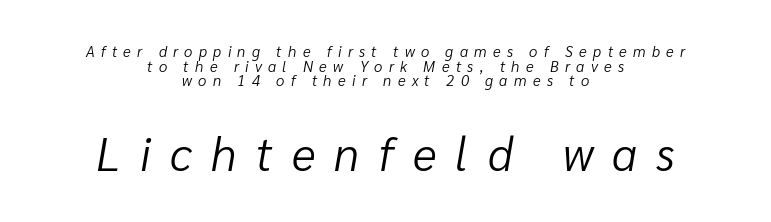
{"italic": "yes", "lean": "right", "slant_degrees": 10, "bold": "no", "weight": "light", "width": "normal", "stroke_contrast": "low", "x_height": "medium", "monospaced": "no", "underline": "no", "align": "center", "line_spacing": "tight", "line_spacing_ratio": 0.98, "letter_spacing": "wide", "letter_spacing_em": 0.42, "larger_block": "second", "size_ratio": 3.07, "glyph_px": 46}
